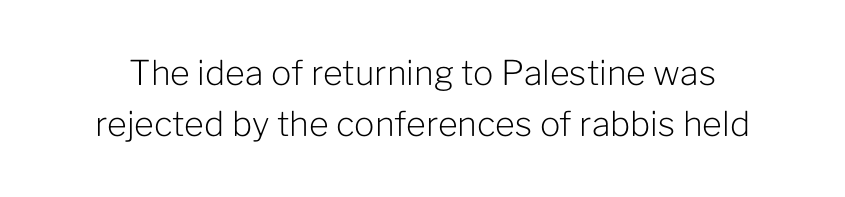
Q: Is the text bold? A: No.
Q: Is the text italic (slanted)? A: No, it is upright.
Q: Is the typeface a serif or a sans-serif typeface? A: Sans-serif.
Q: Is the text underlined? A: No.
Q: Is the spacing between letters normal or unusually wide? A: Normal.
Q: Is the spacing between lines tight, normal or loose? A: Normal.
Q: Width (condensed, normal, or wide)? A: Normal.
Q: Stroke contrast? A: Low.
Q: x-height? A: Medium.
Q: Monospaced? A: No.
